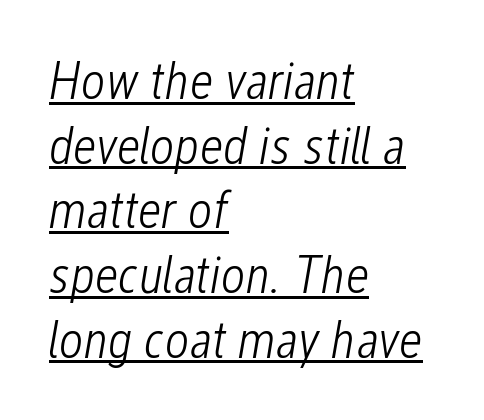
{"italic": "yes", "lean": "right", "slant_degrees": 12, "bold": "no", "weight": "light", "width": "condensed", "stroke_contrast": "low", "x_height": "medium", "monospaced": "no", "underline": "yes", "align": "left", "line_spacing_ratio": 1.22, "letter_spacing": "normal", "letter_spacing_em": 0.0, "glyph_px": 53}
